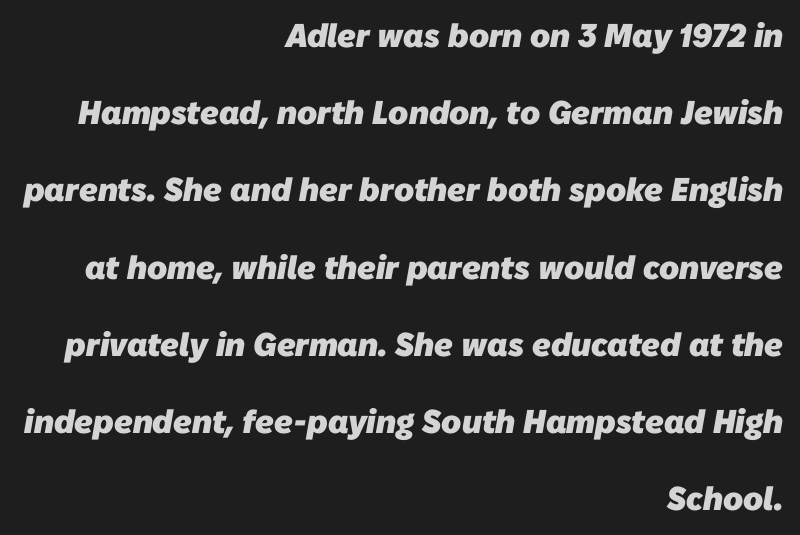
The image shows 33 px heavy sans-serif type; set right-aligned, loose line spacing (2.34x), normal letter spacing, not underlined; low stroke contrast and a medium x-height.
